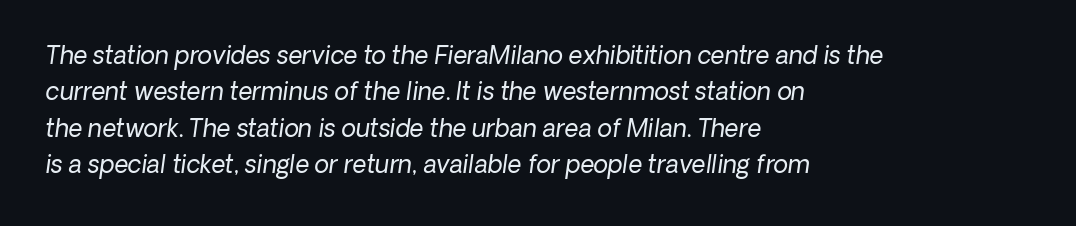
{"bold": "no", "underline": "no", "align": "left", "line_spacing": "normal", "line_spacing_ratio": 1.52, "letter_spacing": "normal", "letter_spacing_em": 0.0, "glyph_px": 24}
